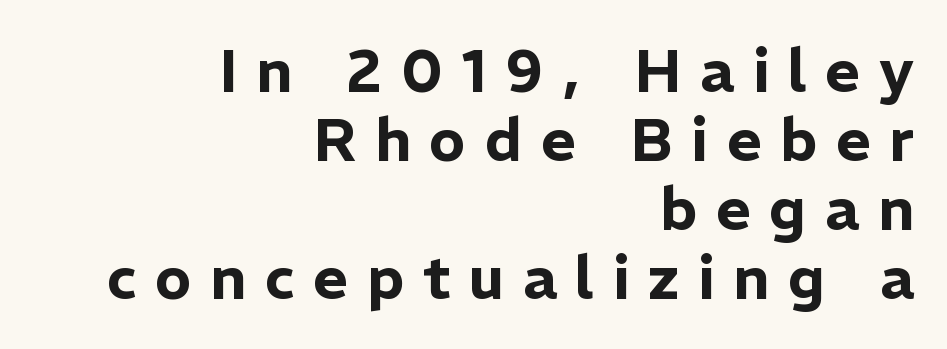
The image shows 60 px sans-serif type, upright; set right-aligned, tight line spacing (1.15x), unusually wide letter spacing (+0.31 em), not underlined; low stroke contrast and a medium x-height.
